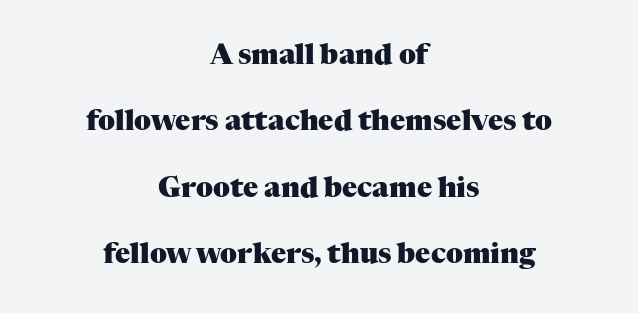
The image shows 28 px heavy serif type, upright; set centered, loose line spacing (2.37x), normal letter spacing, not underlined; medium stroke contrast and a medium x-height.
